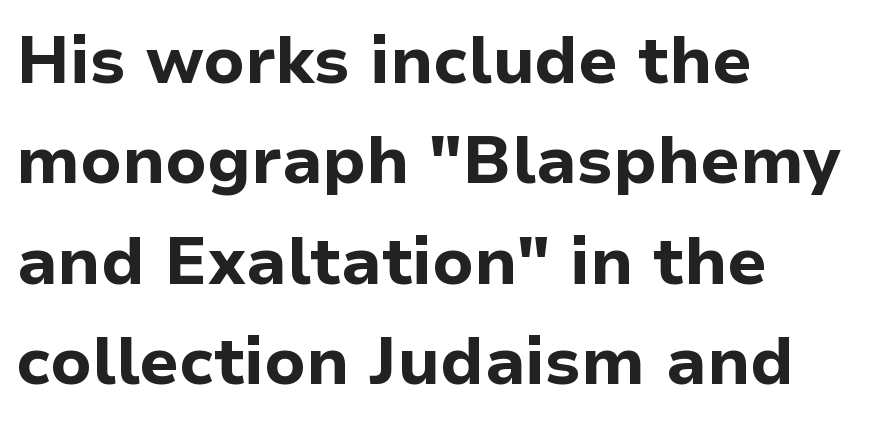
Reading down the block, your eye returns to a fixed left position each line. Every letter is thick-stroked: bold, no question. Nope, not italic — everything's standing straight. The area under the type is left untouched. Students, note that the glyphs here touch the page at normal intervals. Is there much room between lines? A standard amount, neither cramped nor airy.
